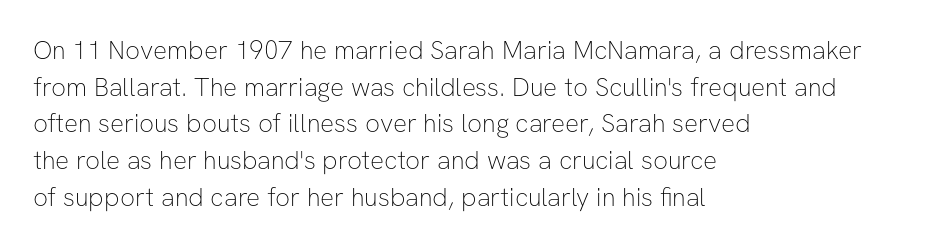
In CSS terms this would be text-align: left. The words here are not underlined. The font is comparable to plain body text, perhaps lighter. Every character sits straight up, as roman type does. The vertical gap from one line to the next is medium. Compared with typical body copy, the letter spacing here is the same.
